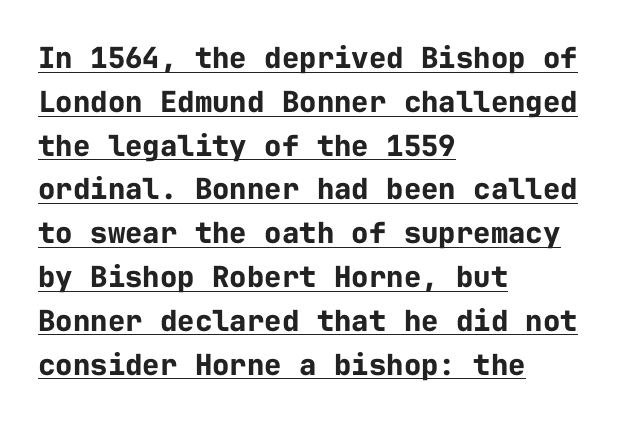
The image shows 29 px bold sans-serif type, upright, monospaced; set left-aligned, normal line spacing (1.51x), normal letter spacing, underlined; low stroke contrast and a medium x-height.
